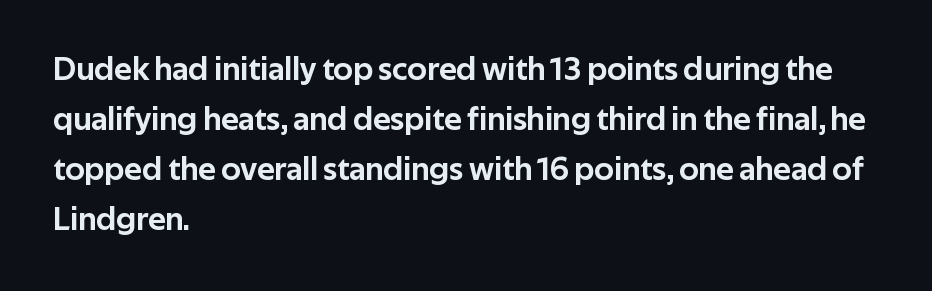
{"serif": "no", "italic": "no", "width": "normal", "stroke_contrast": "low", "x_height": "medium", "monospaced": "no", "underline": "no", "align": "left", "line_spacing": "normal", "line_spacing_ratio": 1.52, "letter_spacing": "normal", "letter_spacing_em": 0.0, "glyph_px": 33}
